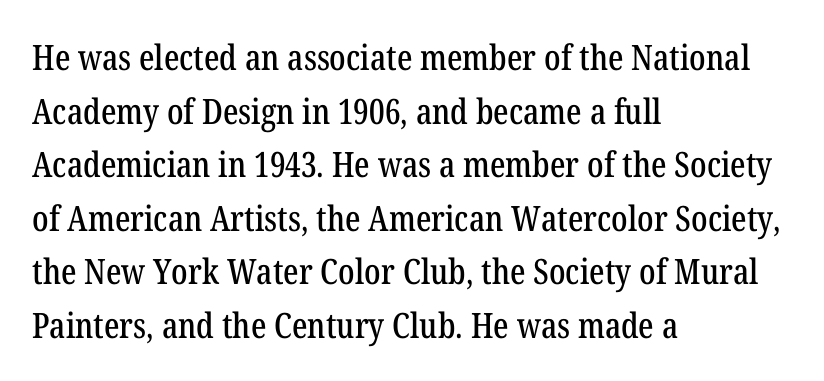
{"serif": "yes", "italic": "no", "width": "condensed", "stroke_contrast": "low", "x_height": "medium", "monospaced": "no", "underline": "no", "align": "left", "line_spacing": "normal", "line_spacing_ratio": 1.53, "letter_spacing": "normal", "letter_spacing_em": 0.0, "glyph_px": 35}
